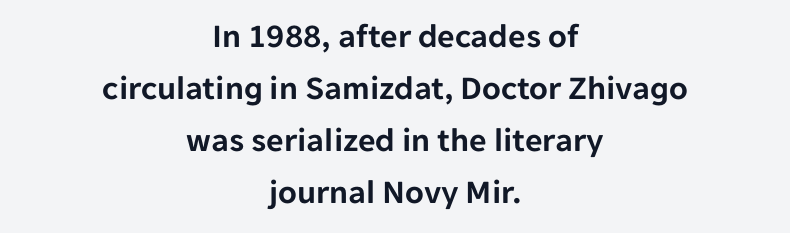
Q: Is the text italic (slanted)? A: No, it is upright.
Q: Is the typeface a serif or a sans-serif typeface? A: Sans-serif.
Q: Is the text underlined? A: No.
Q: How is the paragraph aligned? A: Centered.
Q: Is the spacing between letters normal or unusually wide? A: Normal.
Q: Is the spacing between lines tight, normal or loose? A: Normal.
Q: Width (condensed, normal, or wide)? A: Normal.
Q: Stroke contrast? A: Low.
Q: x-height? A: Medium.
Q: Monospaced? A: No.
